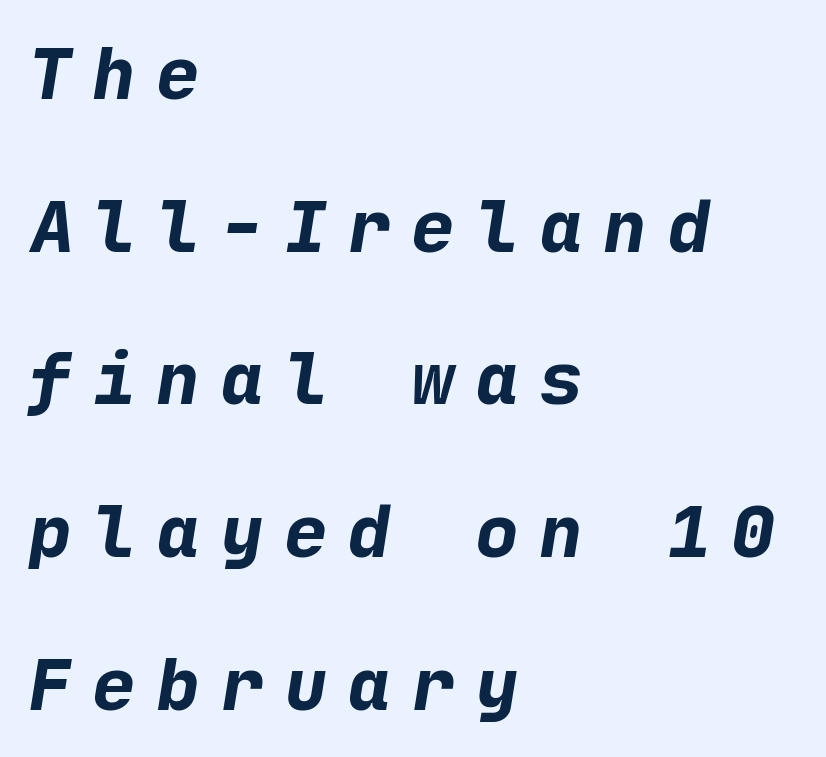
{"serif": "no", "bold": "yes", "weight": "bold", "width": "normal", "stroke_contrast": "low", "x_height": "medium", "underline": "no", "align": "left", "line_spacing": "loose", "line_spacing_ratio": 2.15, "letter_spacing": "wide", "letter_spacing_em": 0.3, "glyph_px": 71}
